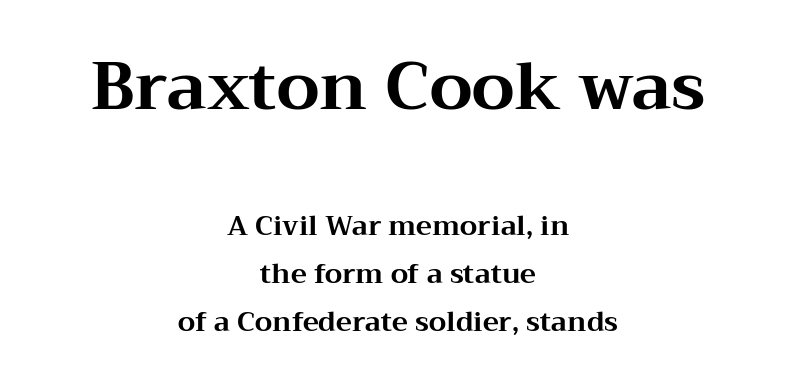
Here the glyphs are tracked normally, forming tight word shapes. Look at the glyph heights: the upper group is clearly the bigger setting. Horizontally, the lines are justified to the midpoint only. Is this a sans? No — the strokes have serifs.
